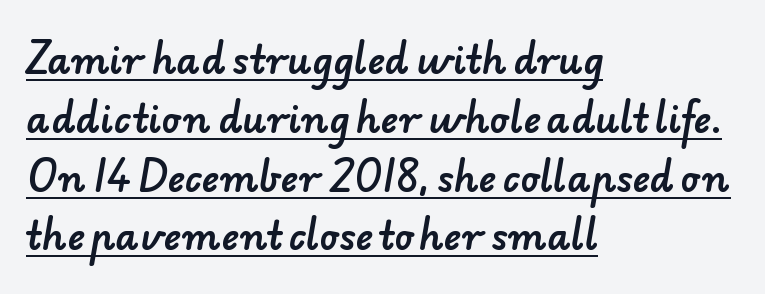
Q: Is the typeface a serif or a sans-serif typeface? A: Sans-serif.
Q: Is the text underlined? A: Yes.
Q: How is the paragraph aligned? A: Left-aligned.
Q: Is the spacing between letters normal or unusually wide? A: Normal.
Q: Is the spacing between lines tight, normal or loose? A: Normal.
Q: Width (condensed, normal, or wide)? A: Normal.
Q: Stroke contrast? A: Low.
Q: x-height? A: Small.
Q: Monospaced? A: No.
